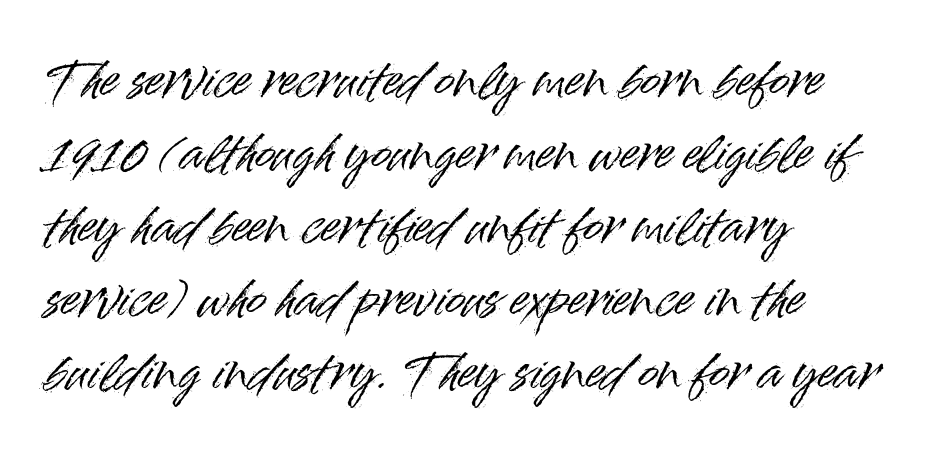
The image shows 48 px sans-serif type; set left-aligned, normal line spacing (1.52x), normal letter spacing, not underlined; high stroke contrast and a small x-height.
